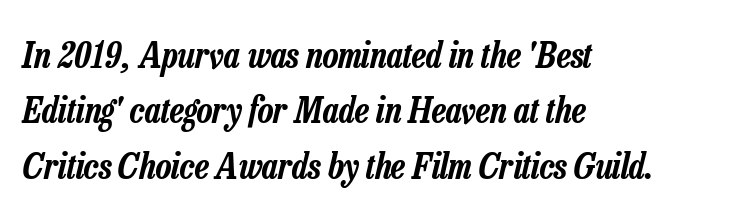
Rendered with sloped, italic letterforms. Whoever set this chose a conventional vertical rhythm. These lines stack with their left ends in a neat column. Note the varied advance widths — an 'i' is clearly narrower than an 'm'.
